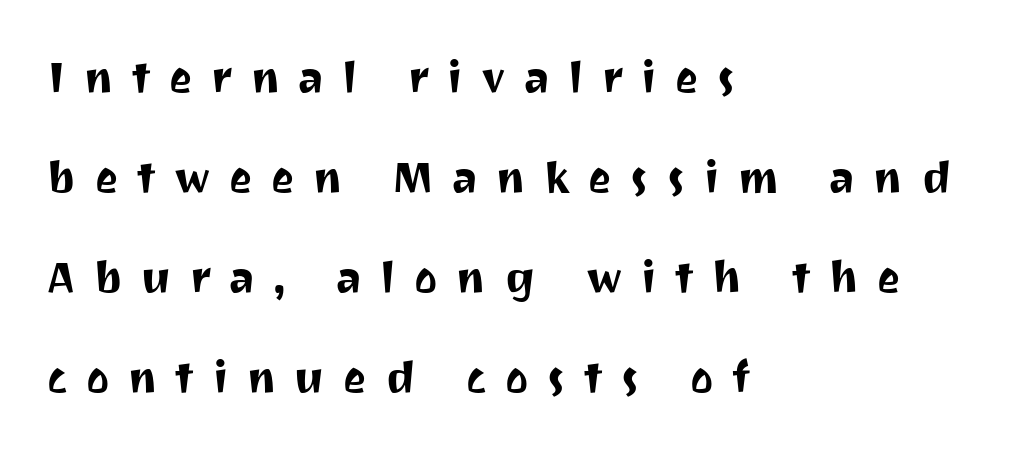
The image shows 44 px sans-serif type, upright; set left-aligned, loose line spacing (2.27x), unusually wide letter spacing (+0.42 em), not underlined; medium stroke contrast and a medium x-height.
